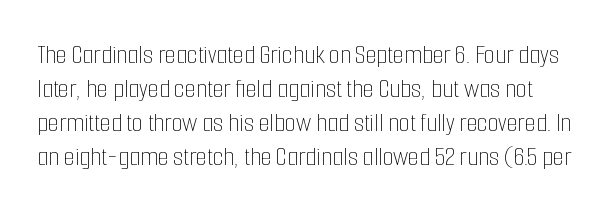
Q: Is the text bold? A: No.
Q: Is the text italic (slanted)? A: No, it is upright.
Q: Is the text underlined? A: No.
Q: Is the spacing between letters normal or unusually wide? A: Normal.
Q: Width (condensed, normal, or wide)? A: Condensed.
Q: Stroke contrast? A: Low.
Q: x-height? A: Medium.
Q: Monospaced? A: No.
